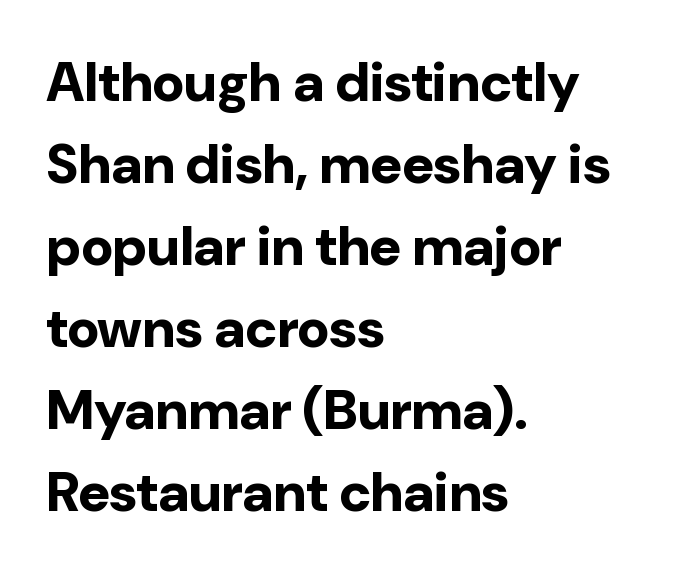
{"serif": "no", "italic": "no", "bold": "yes", "weight": "bold", "width": "normal", "stroke_contrast": "low", "x_height": "medium", "monospaced": "no", "underline": "no", "align": "left", "line_spacing": "normal", "line_spacing_ratio": 1.49, "letter_spacing": "normal", "letter_spacing_em": 0.0, "glyph_px": 55}
